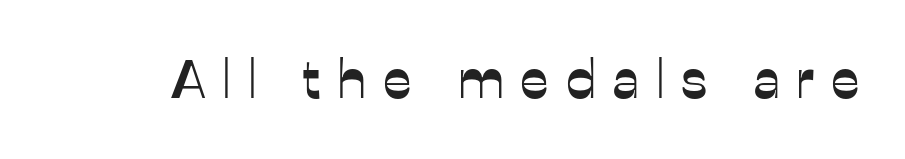
The type sits square on the baseline with zero lean. Looks like regular typesetting: each glyph gets only the width it needs. Beneath every word, the page is bare. The passage shown is typeset with a sans-serif family. There is plenty of visible air inserted between adjacent glyphs.
